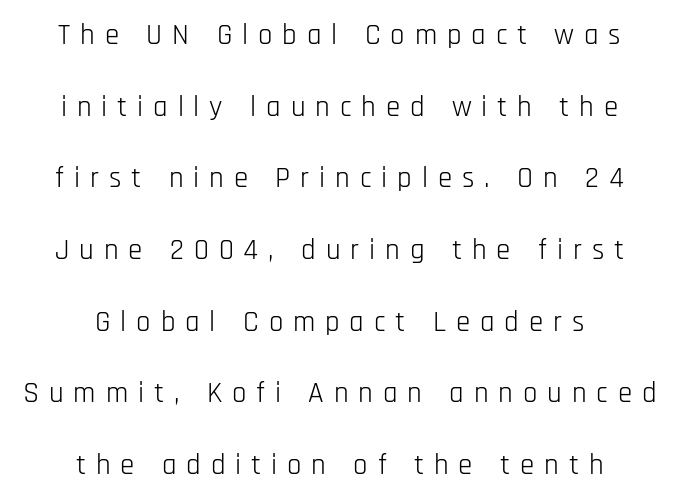
The image shows 29 px light, condensed sans-serif type, upright; set centered, loose line spacing (2.47x), unusually wide letter spacing (+0.34 em), not underlined; low stroke contrast and a large x-height.
